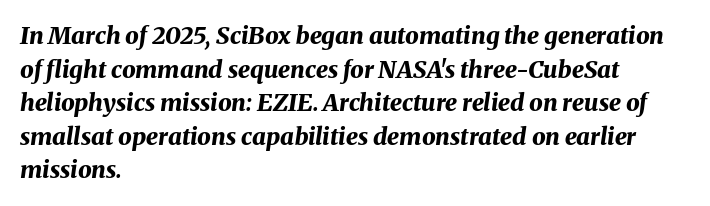
{"italic": "yes", "lean": "right", "slant_degrees": 8, "bold": "yes", "underline": "no", "align": "left", "line_spacing": "normal", "line_spacing_ratio": 1.4, "letter_spacing": "normal", "letter_spacing_em": 0.0, "glyph_px": 24}
